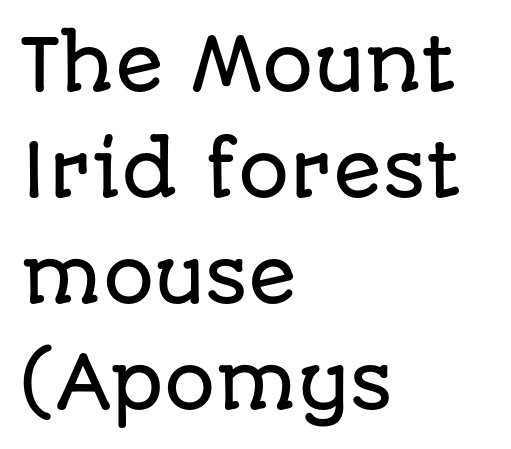
{"serif": "no", "italic": "no", "width": "normal", "stroke_contrast": "low", "x_height": "large", "monospaced": "no", "underline": "no", "align": "left", "line_spacing": "normal", "line_spacing_ratio": 1.47, "letter_spacing": "normal", "letter_spacing_em": 0.0, "glyph_px": 72}
